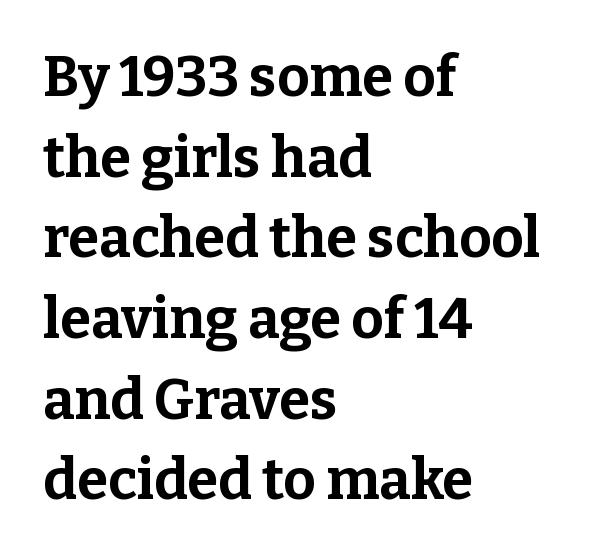
{"serif": "yes", "italic": "no", "bold": "yes", "weight": "bold", "width": "normal", "stroke_contrast": "low", "x_height": "medium", "monospaced": "no", "underline": "no", "align": "left", "line_spacing": "normal", "line_spacing_ratio": 1.44, "letter_spacing": "normal", "letter_spacing_em": 0.0, "glyph_px": 56}
